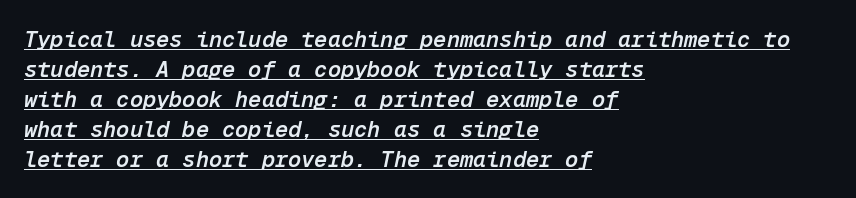
The image shows 22 px text type, italic (leaning right); set left-aligned, normal line spacing (1.36x), normal letter spacing, underlined.
